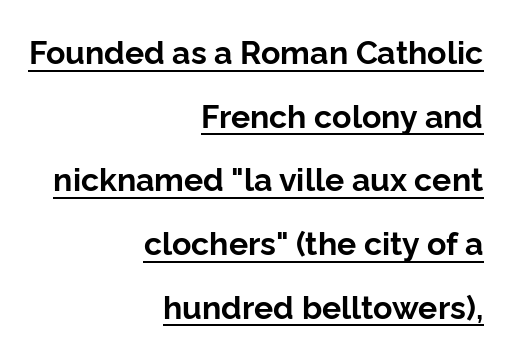
Q: Is the text bold? A: Yes.
Q: Is the text italic (slanted)? A: No, it is upright.
Q: Is the typeface a serif or a sans-serif typeface? A: Sans-serif.
Q: Is the text underlined? A: Yes.
Q: How is the paragraph aligned? A: Right-aligned.
Q: Is the spacing between letters normal or unusually wide? A: Normal.
Q: Is the spacing between lines tight, normal or loose? A: Loose.
Q: Width (condensed, normal, or wide)? A: Normal.
Q: Stroke contrast? A: Low.
Q: x-height? A: Medium.
Q: Monospaced? A: No.
